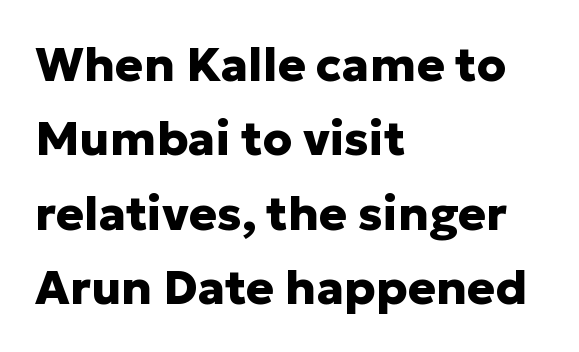
Q: Is the text bold? A: Yes.
Q: Is the text italic (slanted)? A: No, it is upright.
Q: Is the typeface a serif or a sans-serif typeface? A: Sans-serif.
Q: Is the text underlined? A: No.
Q: How is the paragraph aligned? A: Left-aligned.
Q: Is the spacing between letters normal or unusually wide? A: Normal.
Q: Is the spacing between lines tight, normal or loose? A: Normal.
Q: Width (condensed, normal, or wide)? A: Normal.
Q: Stroke contrast? A: Low.
Q: x-height? A: Medium.
Q: Monospaced? A: No.
